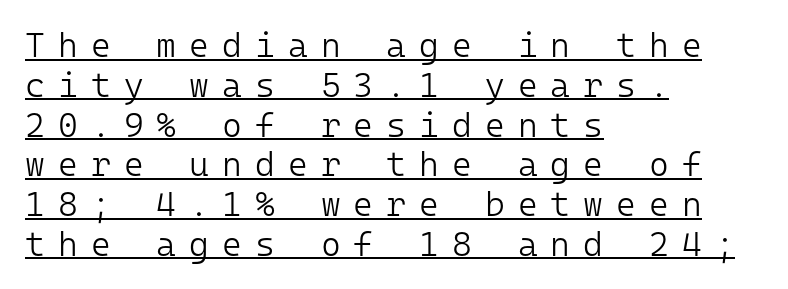
{"serif": "no", "italic": "no", "bold": "no", "weight": "light", "width": "normal", "stroke_contrast": "low", "x_height": "medium", "monospaced": "yes", "underline": "yes", "align": "left", "line_spacing_ratio": 1.17, "letter_spacing": "wide", "letter_spacing_em": 0.38, "glyph_px": 34}
